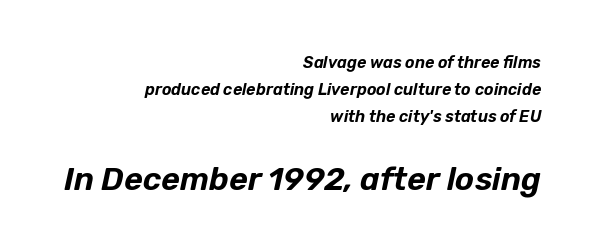
{"italic": "yes", "lean": "right", "slant_degrees": 12, "width": "normal", "stroke_contrast": "low", "x_height": "medium", "monospaced": "no", "underline": "no", "align": "right", "line_spacing": "normal", "line_spacing_ratio": 1.7, "letter_spacing": "normal", "letter_spacing_em": 0.0, "larger_block": "second", "size_ratio": 2.0, "glyph_px": 32}
